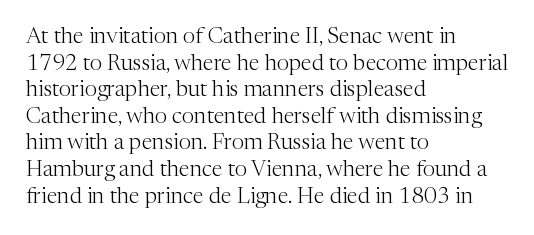
Q: Is the text bold? A: No.
Q: Is the text italic (slanted)? A: No, it is upright.
Q: Is the text underlined? A: No.
Q: How is the paragraph aligned? A: Left-aligned.
Q: Is the spacing between letters normal or unusually wide? A: Normal.
